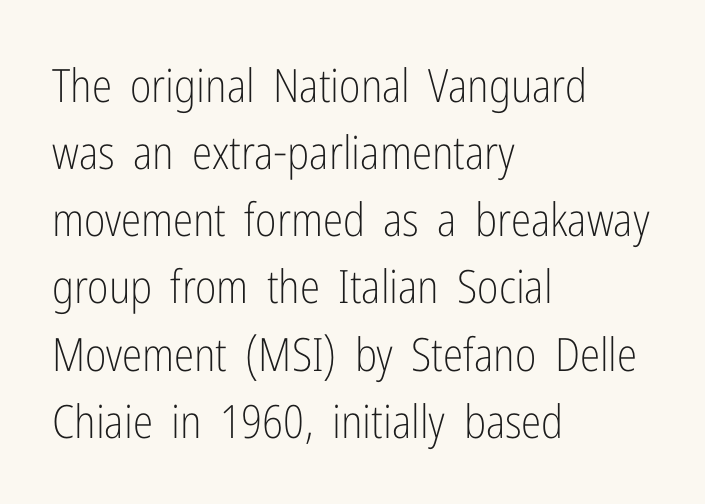
The image shows 46 px light, condensed sans-serif type, upright; set left-aligned, normal line spacing (1.46x), normal letter spacing, not underlined; low stroke contrast and a medium x-height.
